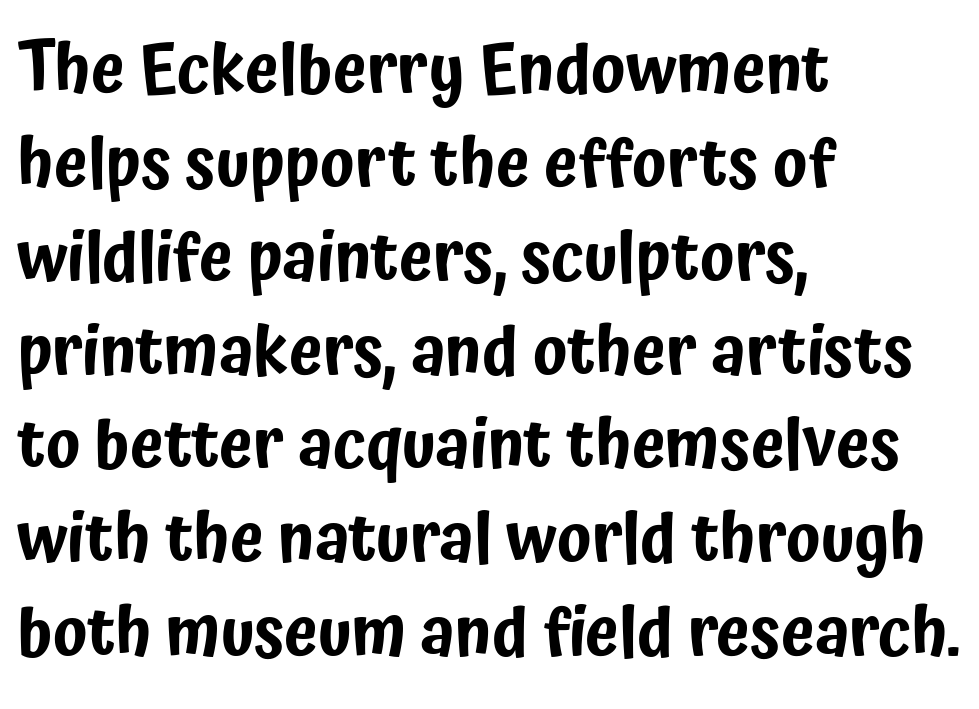
Q: Is the text italic (slanted)? A: No, it is upright.
Q: Is the typeface a serif or a sans-serif typeface? A: Sans-serif.
Q: Is the text underlined? A: No.
Q: How is the paragraph aligned? A: Left-aligned.
Q: Is the spacing between letters normal or unusually wide? A: Normal.
Q: Is the spacing between lines tight, normal or loose? A: Normal.
Q: Width (condensed, normal, or wide)? A: Condensed.
Q: Stroke contrast? A: Low.
Q: x-height? A: Medium.
Q: Monospaced? A: No.
